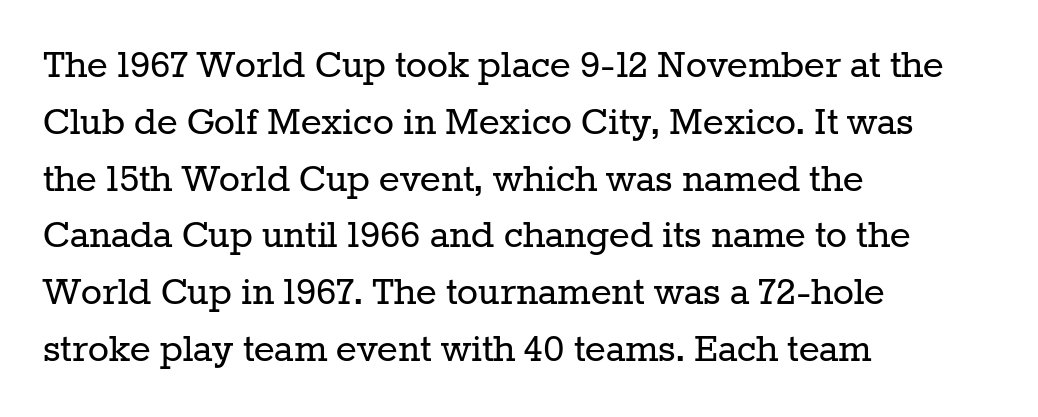
Q: Is the text bold? A: No.
Q: Is the text italic (slanted)? A: No, it is upright.
Q: Is the typeface a serif or a sans-serif typeface? A: Serif.
Q: Is the text underlined? A: No.
Q: How is the paragraph aligned? A: Left-aligned.
Q: Is the spacing between letters normal or unusually wide? A: Normal.
Q: Is the spacing between lines tight, normal or loose? A: Normal.
Q: Width (condensed, normal, or wide)? A: Normal.
Q: Stroke contrast? A: Low.
Q: x-height? A: Medium.
Q: Monospaced? A: No.
